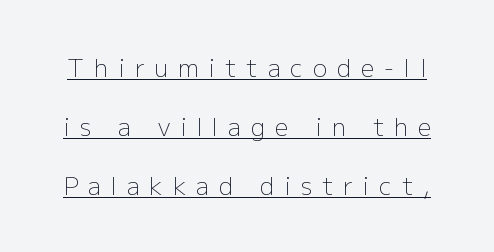
Q: Is the text bold? A: No.
Q: Is the text italic (slanted)? A: No, it is upright.
Q: Is the text underlined? A: Yes.
Q: Is the spacing between letters normal or unusually wide? A: Unusually wide.
Q: Is the spacing between lines tight, normal or loose? A: Loose.
